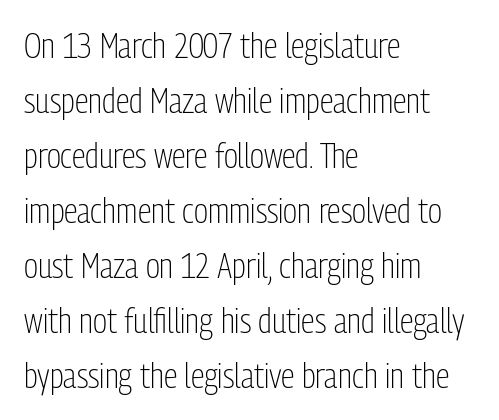
Q: Is the text bold? A: No.
Q: Is the text italic (slanted)? A: No, it is upright.
Q: Is the typeface a serif or a sans-serif typeface? A: Sans-serif.
Q: Is the text underlined? A: No.
Q: How is the paragraph aligned? A: Left-aligned.
Q: Is the spacing between letters normal or unusually wide? A: Normal.
Q: Is the spacing between lines tight, normal or loose? A: Normal.
Q: Width (condensed, normal, or wide)? A: Condensed.
Q: Stroke contrast? A: Low.
Q: x-height? A: Medium.
Q: Monospaced? A: No.
